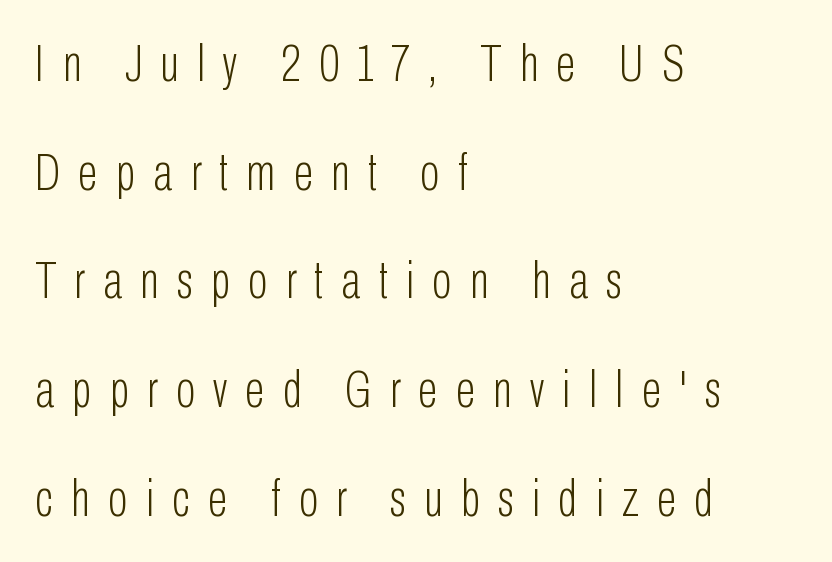
Q: Is the text bold? A: No.
Q: Is the text italic (slanted)? A: No, it is upright.
Q: Is the typeface a serif or a sans-serif typeface? A: Sans-serif.
Q: Is the text underlined? A: No.
Q: How is the paragraph aligned? A: Left-aligned.
Q: Is the spacing between letters normal or unusually wide? A: Unusually wide.
Q: Is the spacing between lines tight, normal or loose? A: Loose.
Q: Width (condensed, normal, or wide)? A: Condensed.
Q: Stroke contrast? A: Low.
Q: x-height? A: Medium.
Q: Monospaced? A: No.
